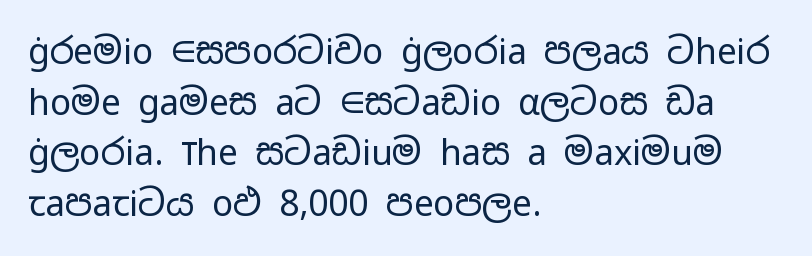
Q: Is the text bold? A: No.
Q: Is the text italic (slanted)? A: No, it is upright.
Q: Is the typeface a serif or a sans-serif typeface? A: Sans-serif.
Q: Is the text underlined? A: No.
Q: How is the paragraph aligned? A: Left-aligned.
Q: Is the spacing between letters normal or unusually wide? A: Normal.
Q: Is the spacing between lines tight, normal or loose? A: Normal.
Q: Width (condensed, normal, or wide)? A: Wide.
Q: Stroke contrast? A: Low.
Q: x-height? A: Medium.
Q: Monospaced? A: No.
